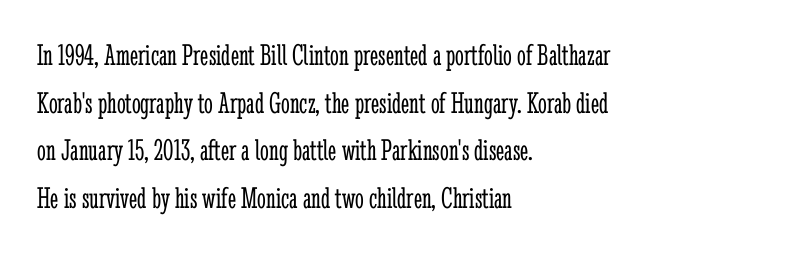
The image shows 31 px light, condensed serif type, upright; set left-aligned, normal line spacing (1.54x), normal letter spacing, not underlined; low stroke contrast and a medium x-height.
